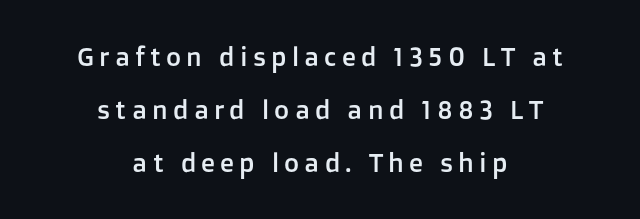
Where is the straight margin? There isn't one; the lines are centered. Whoever set this chose breathing room over compactness in the vertical rhythm. Tall strokes in this sample are plumb rather than angled. Glyph-to-glyph distance is far greater than everyday printed text. Each row of text sits above clean, open space.
